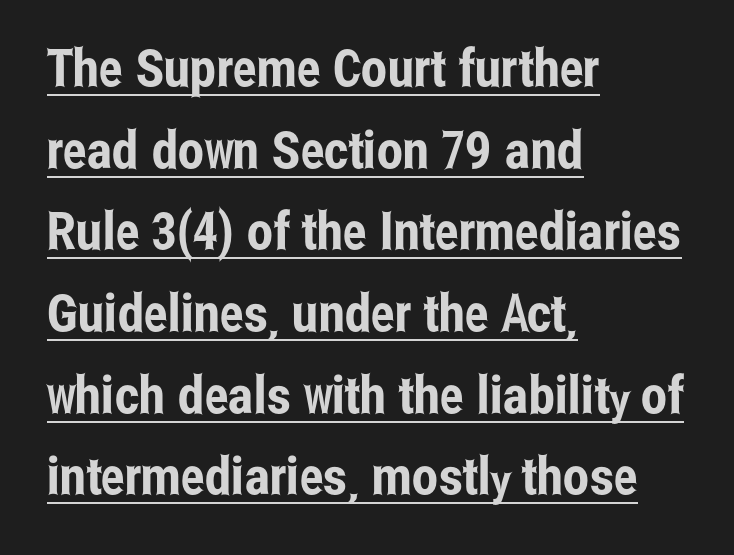
Q: Is the text italic (slanted)? A: No, it is upright.
Q: Is the typeface a serif or a sans-serif typeface? A: Sans-serif.
Q: Is the text underlined? A: Yes.
Q: How is the paragraph aligned? A: Left-aligned.
Q: Is the spacing between letters normal or unusually wide? A: Normal.
Q: Is the spacing between lines tight, normal or loose? A: Normal.
Q: Width (condensed, normal, or wide)? A: Condensed.
Q: Stroke contrast? A: Low.
Q: x-height? A: Medium.
Q: Monospaced? A: No.
